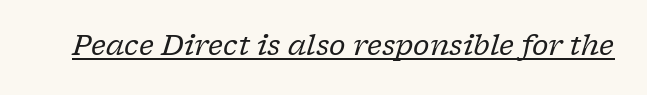
{"serif": "yes", "italic": "yes", "lean": "right", "slant_degrees": 17, "bold": "no", "weight": "regular", "width": "normal", "stroke_contrast": "low", "x_height": "medium", "monospaced": "no", "underline": "yes", "letter_spacing": "normal", "letter_spacing_em": 0.0, "glyph_px": 28}
